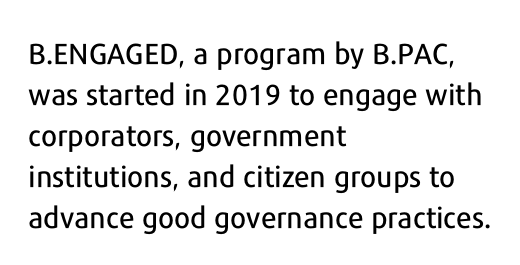
Q: Is the text italic (slanted)? A: No, it is upright.
Q: Is the typeface a serif or a sans-serif typeface? A: Sans-serif.
Q: Is the text underlined? A: No.
Q: How is the paragraph aligned? A: Left-aligned.
Q: Is the spacing between letters normal or unusually wide? A: Normal.
Q: Is the spacing between lines tight, normal or loose? A: Normal.
Q: Width (condensed, normal, or wide)? A: Normal.
Q: Stroke contrast? A: Low.
Q: x-height? A: Medium.
Q: Monospaced? A: No.
